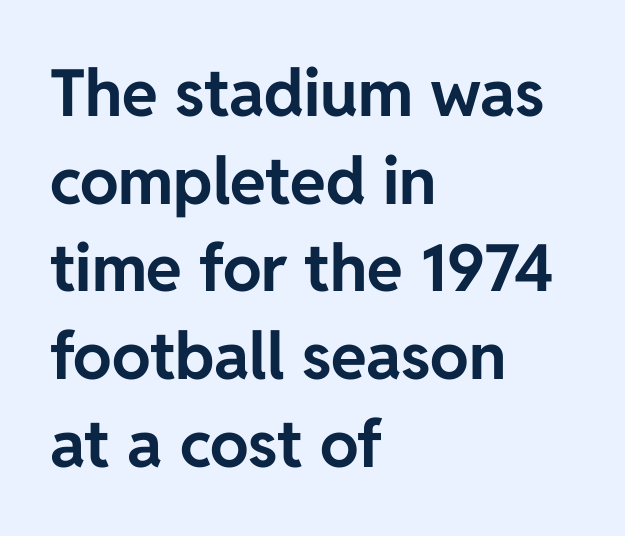
Q: Is the text bold? A: Yes.
Q: Is the text italic (slanted)? A: No, it is upright.
Q: Is the typeface a serif or a sans-serif typeface? A: Sans-serif.
Q: Is the text underlined? A: No.
Q: How is the paragraph aligned? A: Left-aligned.
Q: Is the spacing between letters normal or unusually wide? A: Normal.
Q: Is the spacing between lines tight, normal or loose? A: Normal.
Q: Width (condensed, normal, or wide)? A: Normal.
Q: Stroke contrast? A: Low.
Q: x-height? A: Medium.
Q: Monospaced? A: No.
